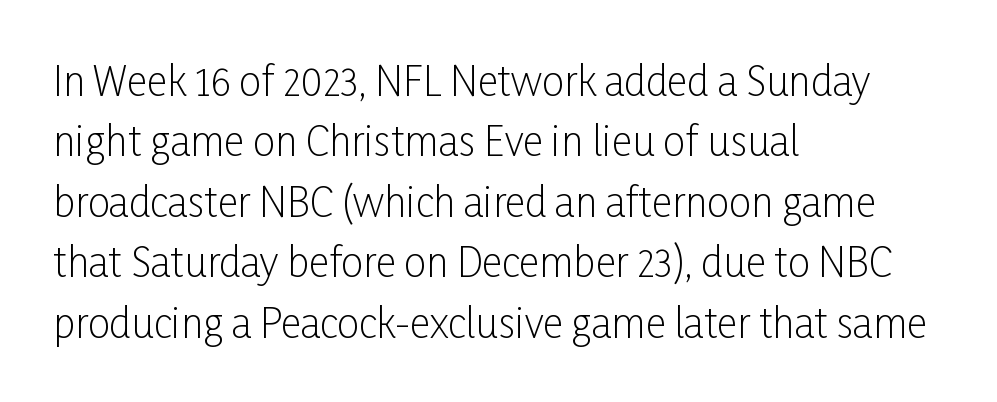
The image shows 40 px light, condensed sans-serif type, upright; set left-aligned, normal line spacing (1.51x), normal letter spacing, not underlined; low stroke contrast and a medium x-height.
